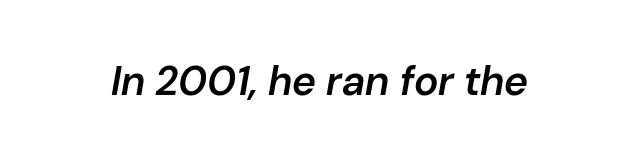
The image shows 41 px semibold type, italic (leaning right); set normal letter spacing, not underlined; low stroke contrast and a medium x-height.
